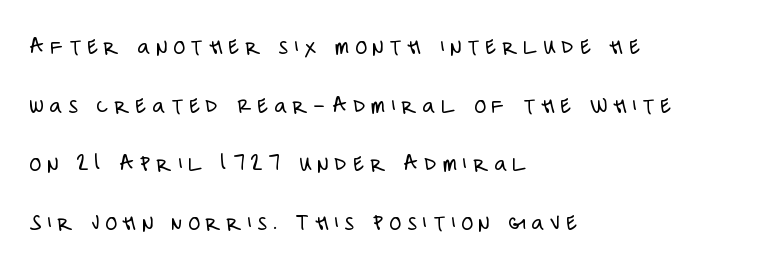
The image shows 24 px text type, upright; set left-aligned, loose line spacing (2.44x), unusually wide letter spacing (+0.25 em), not underlined.
